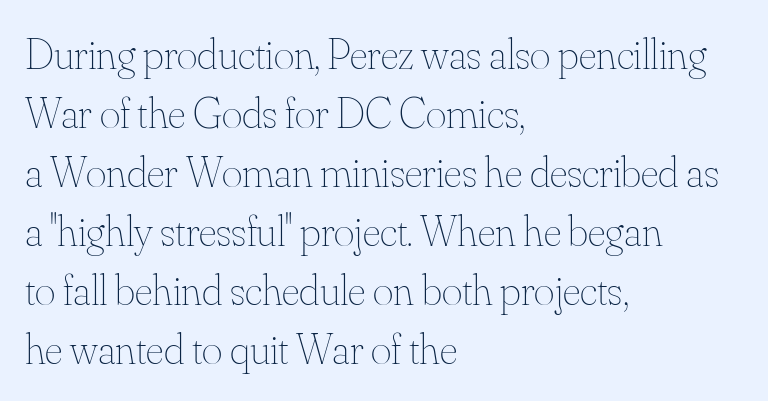
Descenders are the only things crossing below the line. If you measured baseline to baseline, you'd find a middling distance. These lines are rendered in a variable-pitch font. A typesetter would mark this as roman, not italic. The rag falls on the right side of this text block.
